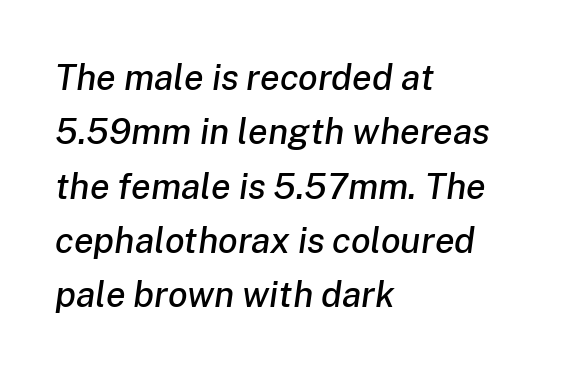
Q: Is the text italic (slanted)? A: Yes, it leans right by about 8 degrees.
Q: Is the text underlined? A: No.
Q: How is the paragraph aligned? A: Left-aligned.
Q: Is the spacing between letters normal or unusually wide? A: Normal.
Q: Is the spacing between lines tight, normal or loose? A: Normal.
Q: Width (condensed, normal, or wide)? A: Normal.
Q: Stroke contrast? A: Low.
Q: x-height? A: Medium.
Q: Monospaced? A: No.
